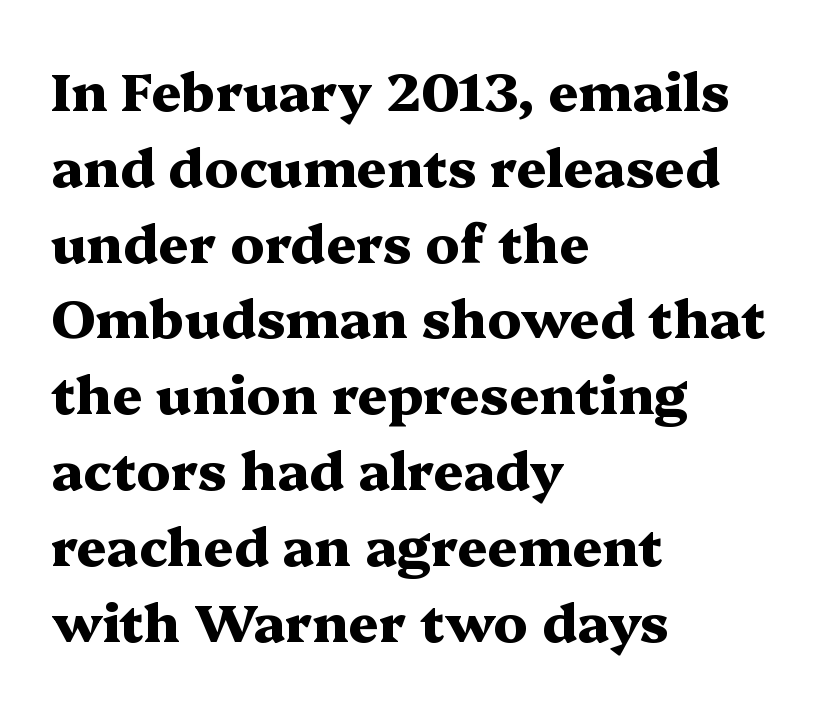
Q: Is the text bold? A: Yes.
Q: Is the text italic (slanted)? A: No, it is upright.
Q: Is the typeface a serif or a sans-serif typeface? A: Serif.
Q: Is the text underlined? A: No.
Q: How is the paragraph aligned? A: Left-aligned.
Q: Is the spacing between letters normal or unusually wide? A: Normal.
Q: Is the spacing between lines tight, normal or loose? A: Normal.
Q: Width (condensed, normal, or wide)? A: Wide.
Q: Stroke contrast? A: Medium.
Q: x-height? A: Medium.
Q: Monospaced? A: No.
